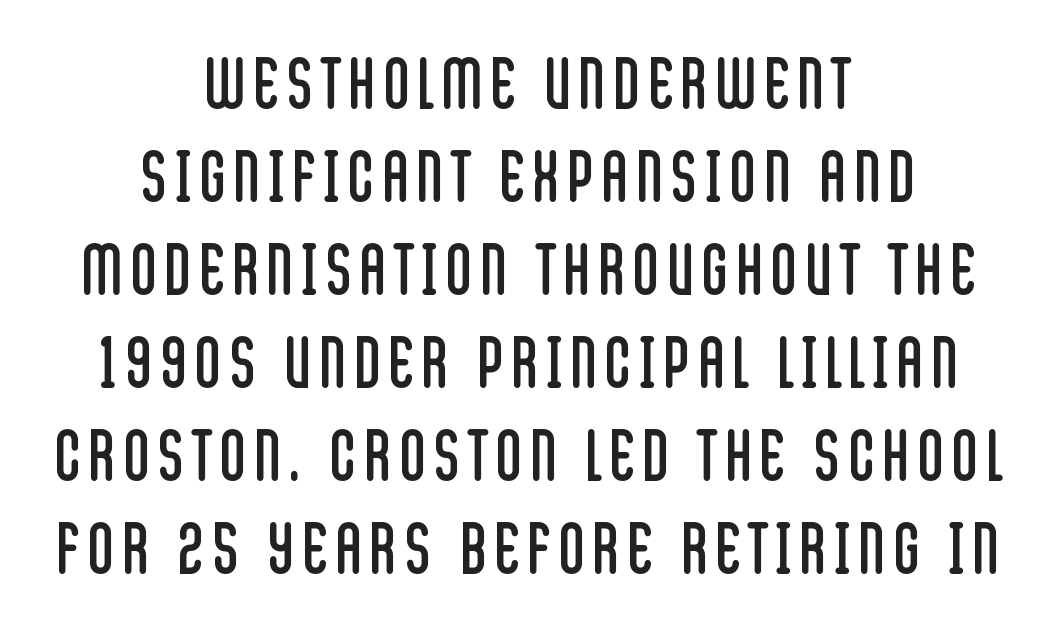
The image shows 70 px regular-weight, condensed sans-serif type, upright; set centered, normal line spacing (1.33x), not underlined; low stroke contrast and a large x-height.
